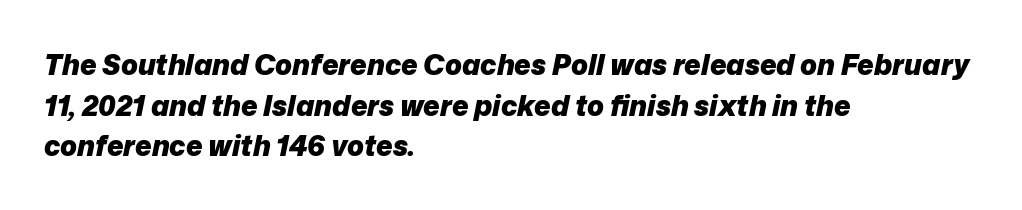
{"italic": "yes", "lean": "right", "slant_degrees": 12, "bold": "yes", "weight": "heavy", "width": "normal", "stroke_contrast": "low", "x_height": "medium", "monospaced": "no", "underline": "no", "align": "left", "line_spacing": "normal", "line_spacing_ratio": 1.45, "letter_spacing": "normal", "letter_spacing_em": 0.0, "glyph_px": 28}
